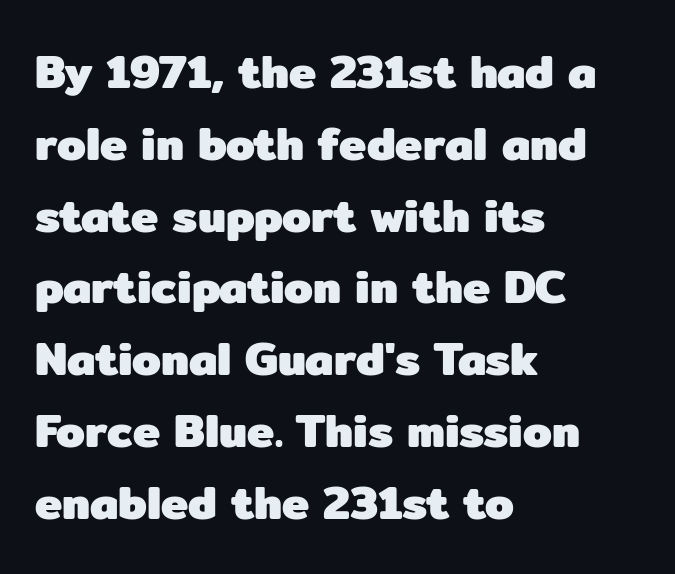
Q: Is the text bold? A: Yes.
Q: Is the text italic (slanted)? A: No, it is upright.
Q: Is the typeface a serif or a sans-serif typeface? A: Sans-serif.
Q: Is the text underlined? A: No.
Q: How is the paragraph aligned? A: Left-aligned.
Q: Is the spacing between letters normal or unusually wide? A: Normal.
Q: Is the spacing between lines tight, normal or loose? A: Normal.
Q: Width (condensed, normal, or wide)? A: Normal.
Q: Stroke contrast? A: Low.
Q: x-height? A: Medium.
Q: Monospaced? A: No.
